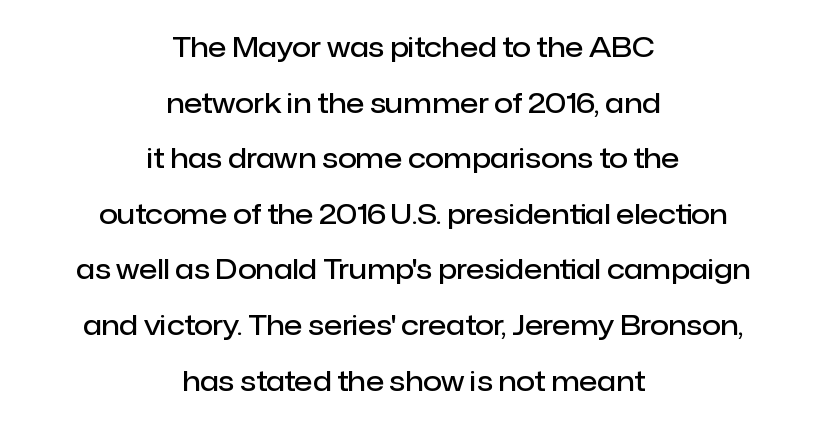
Q: Is the text bold? A: Semi-bold.
Q: Is the text italic (slanted)? A: No, it is upright.
Q: Is the text underlined? A: No.
Q: How is the paragraph aligned? A: Centered.
Q: Is the spacing between letters normal or unusually wide? A: Normal.
Q: Is the spacing between lines tight, normal or loose? A: Loose.
